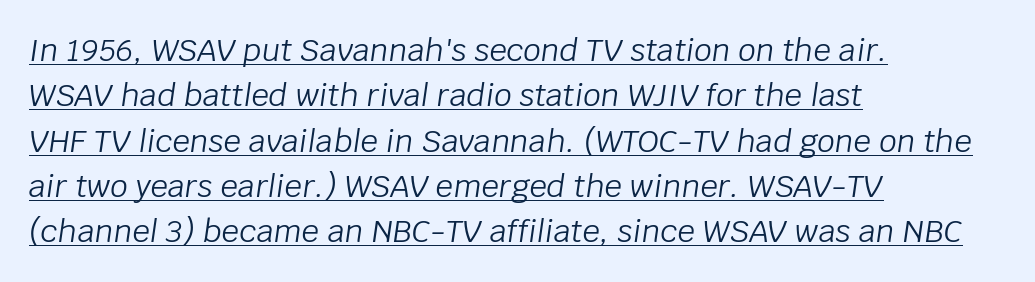
The image shows 31 px light type, italic (leaning right); set left-aligned, normal line spacing (1.46x), normal letter spacing, underlined; low stroke contrast and a large x-height.
